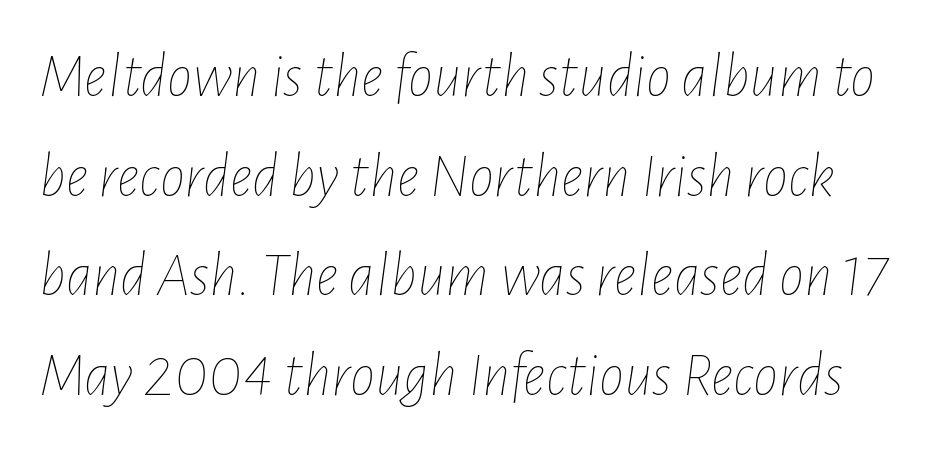
The image shows 63 px thin, condensed type, italic (leaning right); set normal line spacing (1.58x), normal letter spacing, not underlined; low stroke contrast and a medium x-height.
